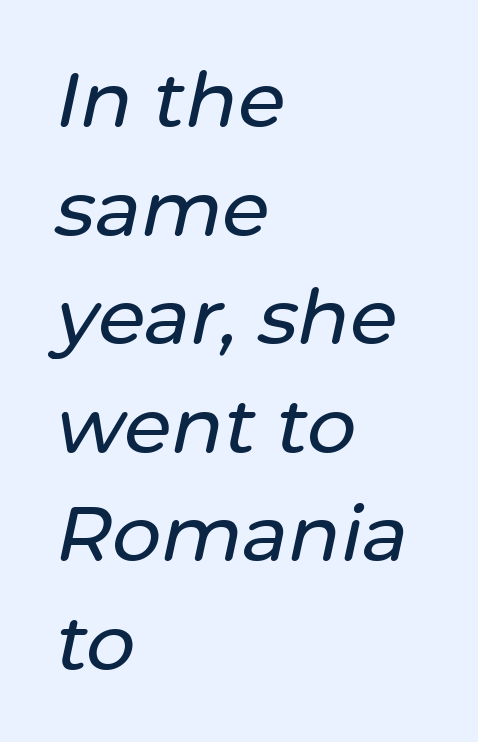
{"italic": "yes", "lean": "right", "slant_degrees": 12, "width": "normal", "stroke_contrast": "low", "x_height": "medium", "monospaced": "no", "underline": "no", "align": "left", "line_spacing": "normal", "line_spacing_ratio": 1.41, "letter_spacing": "normal", "letter_spacing_em": 0.0, "glyph_px": 77}
